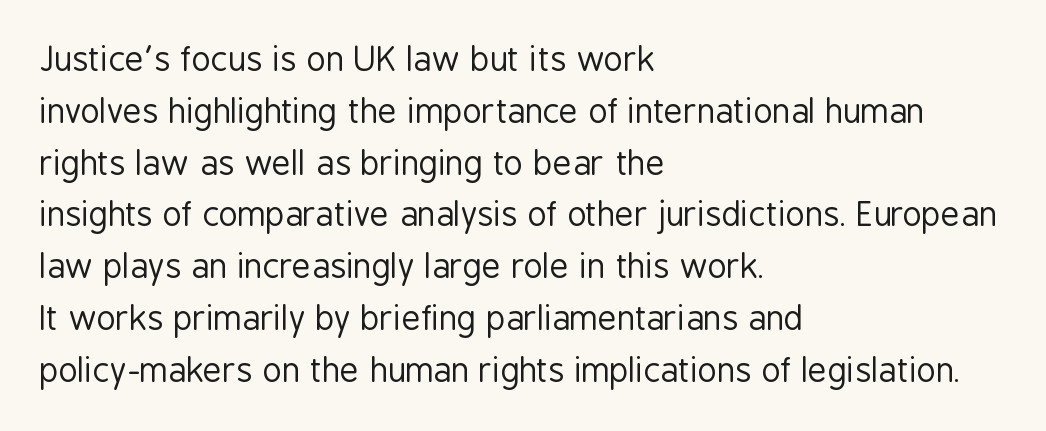
A typesetter would call this zero additional tracking. The lines in this sample share a left origin and differ only in where they stop. Each letter keeps its own natural width here, so spacing adapts to shape. Descenders are the only things crossing below the line. Weight: not bold — regular or lighter.
